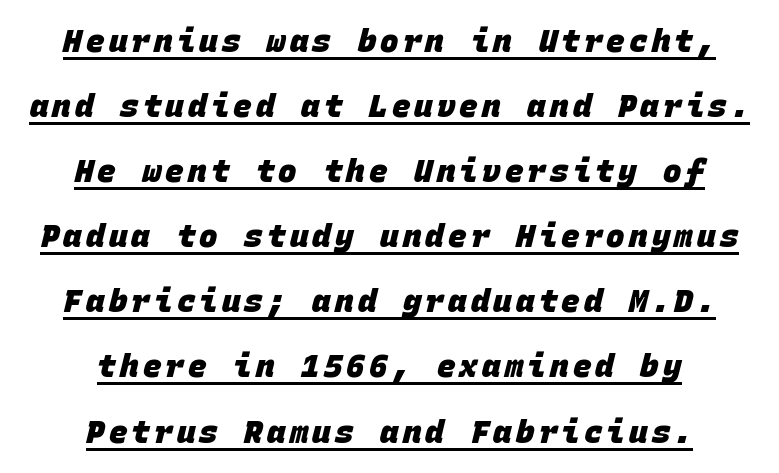
Q: Is the text bold? A: Yes.
Q: Is the typeface a serif or a sans-serif typeface? A: Sans-serif.
Q: Is the text underlined? A: Yes.
Q: How is the paragraph aligned? A: Centered.
Q: Is the spacing between lines tight, normal or loose? A: Loose.
Q: Width (condensed, normal, or wide)? A: Normal.
Q: Stroke contrast? A: Low.
Q: x-height? A: Large.
Q: Monospaced? A: Yes.
